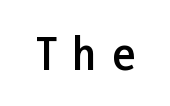
The image shows 42 px semibold sans-serif type, upright; set unusually wide letter spacing (+0.37 em), not underlined; low stroke contrast and a medium x-height.
